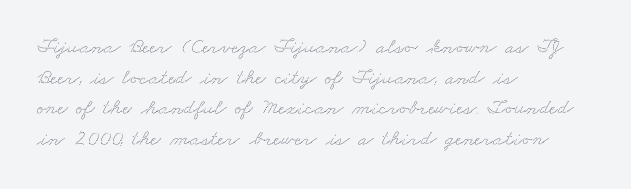
The image shows 22 px text type; set left-aligned, normal line spacing (1.39x), normal letter spacing, not underlined.
